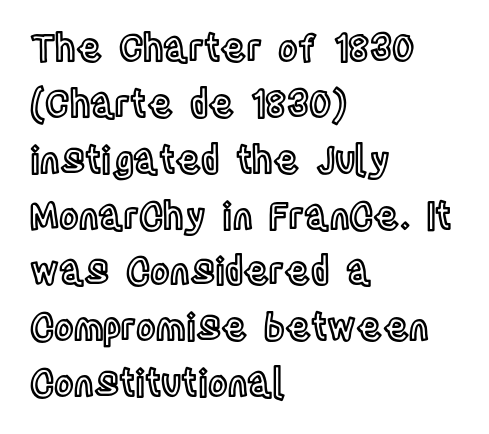
Leading matches the norm, producing a regular column. Anything drawn beneath the words? Only blank space. Note the varied advance widths — an 'i' is clearly narrower than an 'm'. This sample is left-justified, so line endings fall wherever the words run out. A typesetter would mark this as roman, not italic. Nothing unusual about the tracking: characters are spaced as the font intends.
